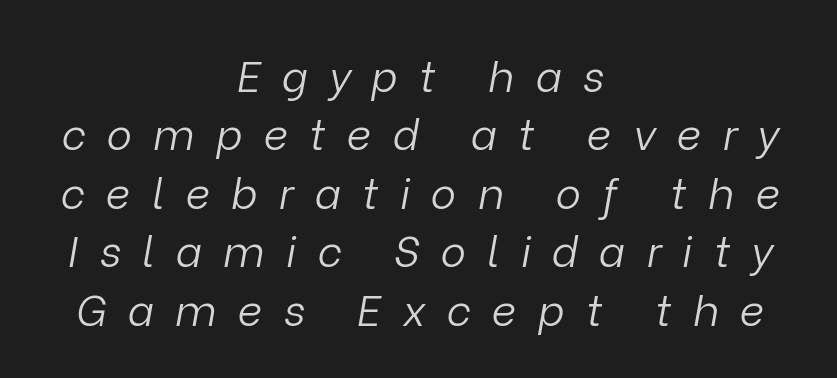
Each row of text sits above clean, open space. Each letter keeps its own natural width here, so spacing adapts to shape. Designer's note — italics engaged. Inter-character spacing is expanded well beyond the font's built-in metrics. Regarding leading, the lines here are spaced in the standard way. In CSS terms this would be text-align: center.
